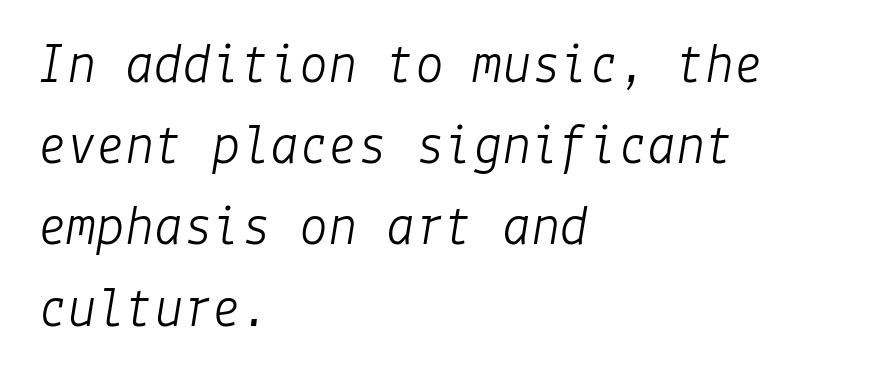
Vertical stems look standard width or narrower in stroke. Bare-footed words on every line. Students, note that the glyphs here touch the page at normal intervals. Leftover space on each line is placed entirely after the last word. A normal amount of white space separates one row of letters from the next. This sample uses an oblique cut, with every glyph tilted off the vertical.
